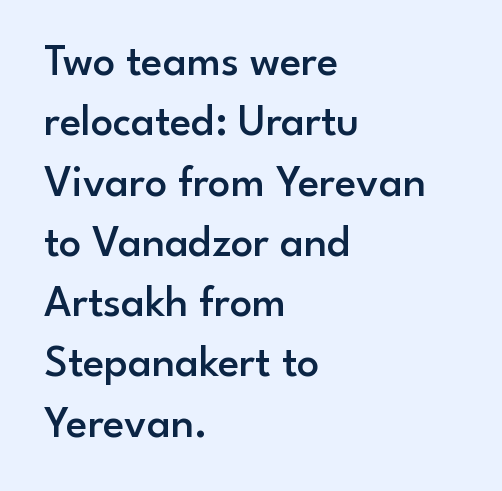
Q: Is the text bold? A: Semi-bold.
Q: Is the text italic (slanted)? A: No, it is upright.
Q: Is the typeface a serif or a sans-serif typeface? A: Sans-serif.
Q: Is the text underlined? A: No.
Q: How is the paragraph aligned? A: Left-aligned.
Q: Is the spacing between letters normal or unusually wide? A: Normal.
Q: Is the spacing between lines tight, normal or loose? A: Normal.
Q: Width (condensed, normal, or wide)? A: Normal.
Q: Stroke contrast? A: Low.
Q: x-height? A: Small.
Q: Monospaced? A: No.
